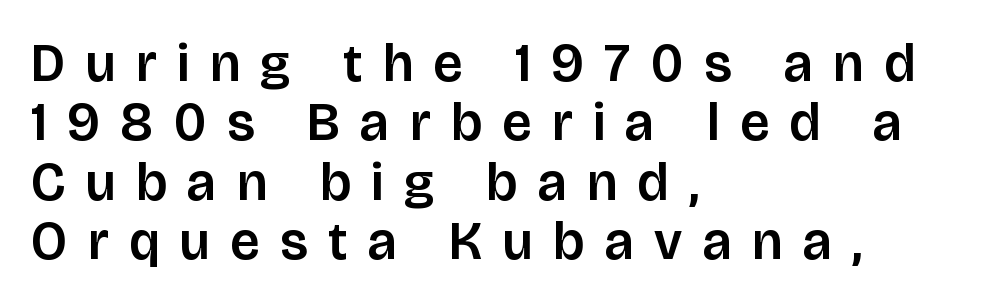
{"serif": "no", "italic": "no", "width": "normal", "stroke_contrast": "low", "x_height": "large", "monospaced": "no", "underline": "no", "align": "left", "line_spacing": "tight", "line_spacing_ratio": 1.12, "letter_spacing": "wide", "letter_spacing_em": 0.39, "glyph_px": 53}
